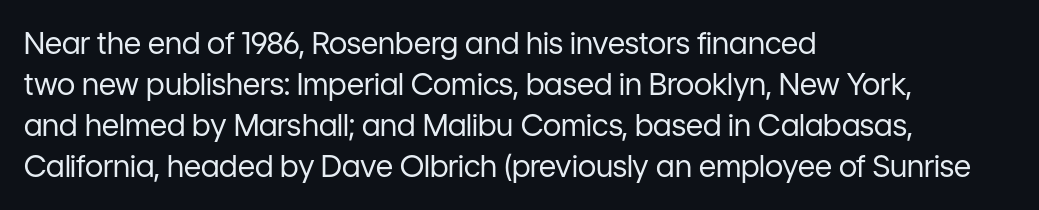
Q: Is the text bold? A: No.
Q: Is the text italic (slanted)? A: No, it is upright.
Q: Is the typeface a serif or a sans-serif typeface? A: Sans-serif.
Q: Is the text underlined? A: No.
Q: How is the paragraph aligned? A: Left-aligned.
Q: Is the spacing between letters normal or unusually wide? A: Normal.
Q: Is the spacing between lines tight, normal or loose? A: Normal.
Q: Width (condensed, normal, or wide)? A: Normal.
Q: Stroke contrast? A: Low.
Q: x-height? A: Medium.
Q: Monospaced? A: No.
